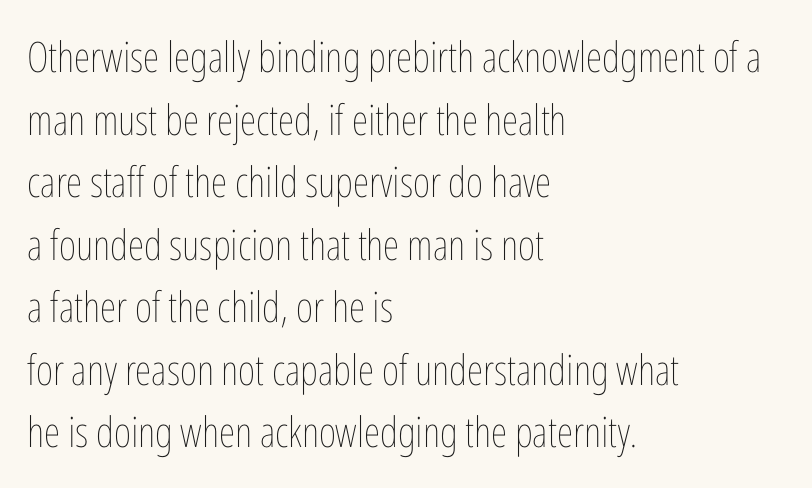
Typeset ragged right — the left edge is the straight one. Character widths vary here, with narrow letters taking less room than wide ones. The tracking reads as untouched default to a designer's eye. In terms of leading, this rendering sits right in the middle. The type sits square on the baseline with zero lean. The weight tops out at a normal text grade.
